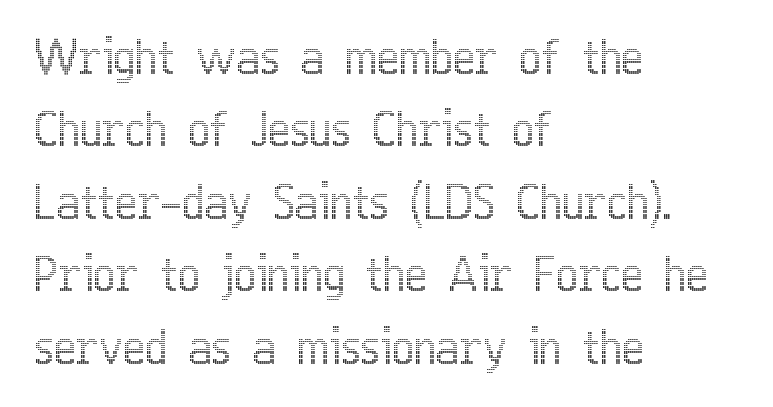
{"italic": "no", "width": "condensed", "x_height": "medium", "monospaced": "no", "underline": "no", "align": "left", "line_spacing": "normal", "line_spacing_ratio": 1.54, "letter_spacing": "normal", "letter_spacing_em": 0.0, "glyph_px": 47}
